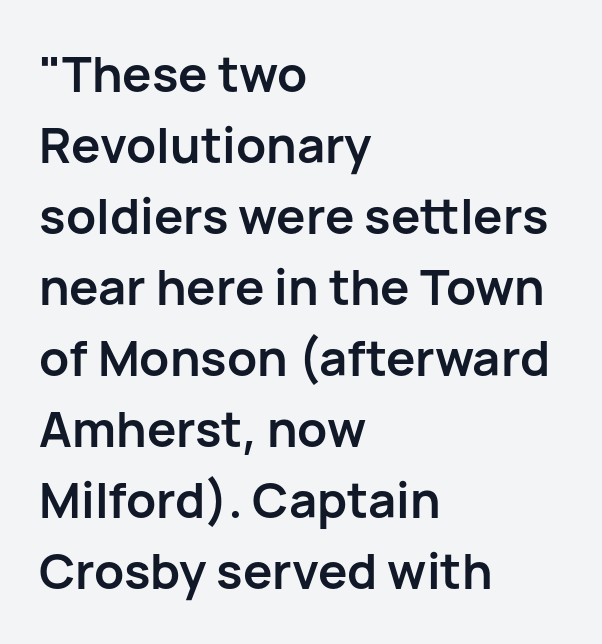
{"serif": "no", "italic": "no", "bold": "yes", "weight": "semibold", "width": "normal", "stroke_contrast": "low", "x_height": "medium", "monospaced": "no", "underline": "no", "align": "left", "line_spacing": "normal", "line_spacing_ratio": 1.45, "letter_spacing": "normal", "letter_spacing_em": 0.0, "glyph_px": 49}
